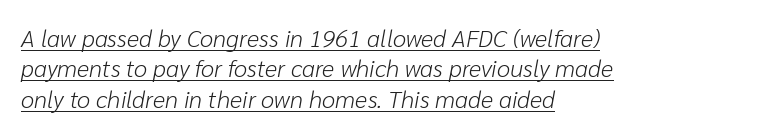
{"italic": "yes", "lean": "right", "slant_degrees": 10, "bold": "no", "underline": "yes", "align": "left", "line_spacing": "normal", "line_spacing_ratio": 1.27, "letter_spacing": "normal", "letter_spacing_em": 0.0, "glyph_px": 24}
